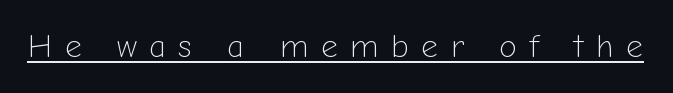
The image shows 33 px light sans-serif type, upright; set unusually wide letter spacing (+0.37 em), underlined; low stroke contrast and a medium x-height.
